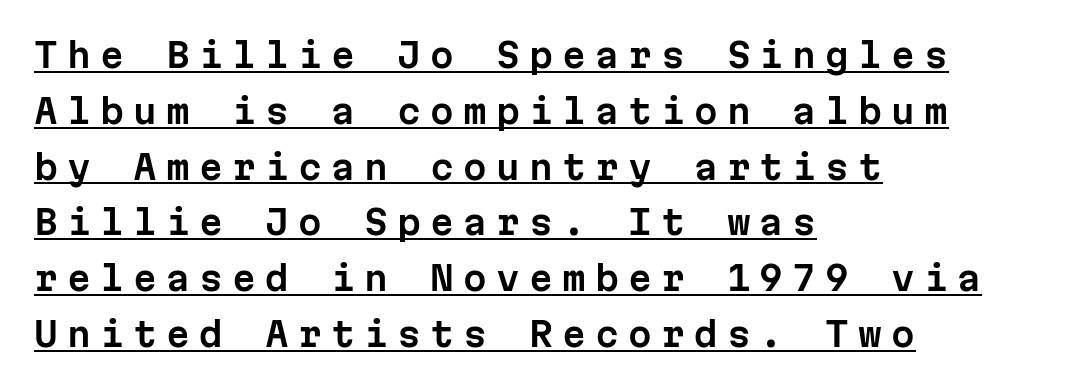
{"serif": "no", "italic": "no", "width": "normal", "stroke_contrast": "low", "x_height": "medium", "monospaced": "yes", "underline": "yes", "align": "left", "line_spacing": "normal", "line_spacing_ratio": 1.64, "letter_spacing": "wide", "letter_spacing_em": 0.27, "glyph_px": 34}
